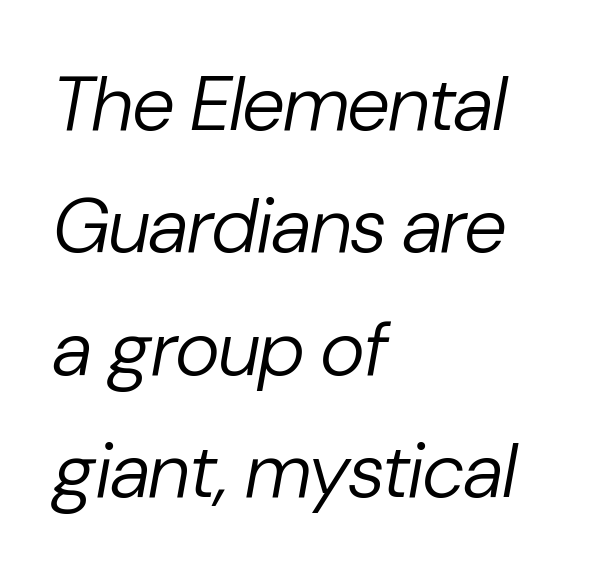
Q: Is the text bold? A: No.
Q: Is the text italic (slanted)? A: Yes, it leans right by about 10 degrees.
Q: Is the text underlined? A: No.
Q: How is the paragraph aligned? A: Left-aligned.
Q: Is the spacing between letters normal or unusually wide? A: Normal.
Q: Is the spacing between lines tight, normal or loose? A: Normal.
Q: Width (condensed, normal, or wide)? A: Normal.
Q: Stroke contrast? A: Low.
Q: x-height? A: Medium.
Q: Monospaced? A: No.
